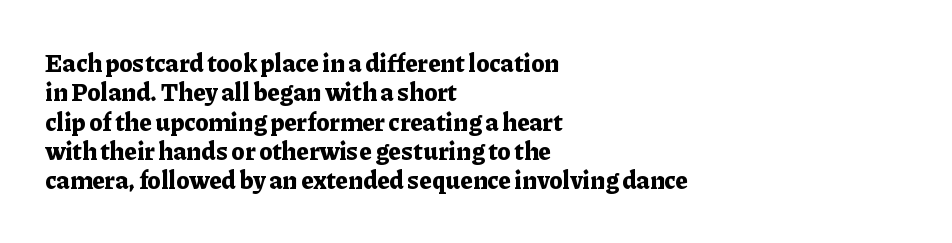
Q: Is the text bold? A: Yes.
Q: Is the text italic (slanted)? A: No, it is upright.
Q: Is the text underlined? A: No.
Q: How is the paragraph aligned? A: Left-aligned.
Q: Is the spacing between letters normal or unusually wide? A: Normal.
